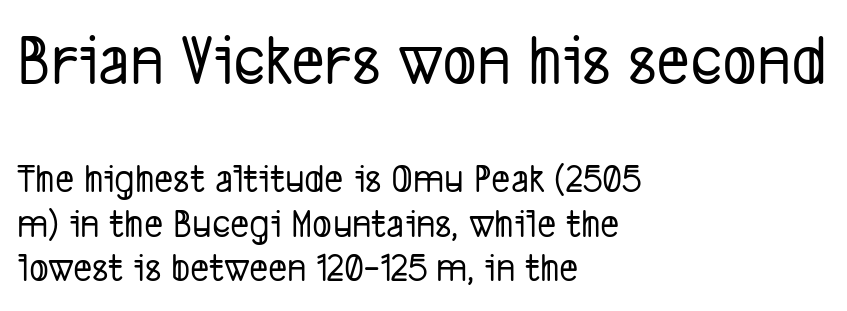
Proportional: the letters do not fall into vertical columns. The passage shown has conventional tracking throughout. The baseline area is clear. The rendering uses a small line-height, squeezing the rows. Look at the bottom of the vertical strokes: they stop flat, with no serifs. Typesetter's note — upper block bumped up in size, lower block left smaller.
